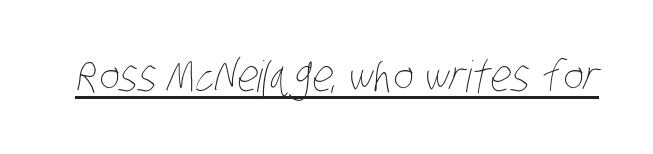
{"bold": "no", "weight": "thin", "width": "condensed", "stroke_contrast": "low", "x_height": "large", "monospaced": "no", "underline": "yes", "letter_spacing": "normal", "letter_spacing_em": 0.0, "glyph_px": 43}
